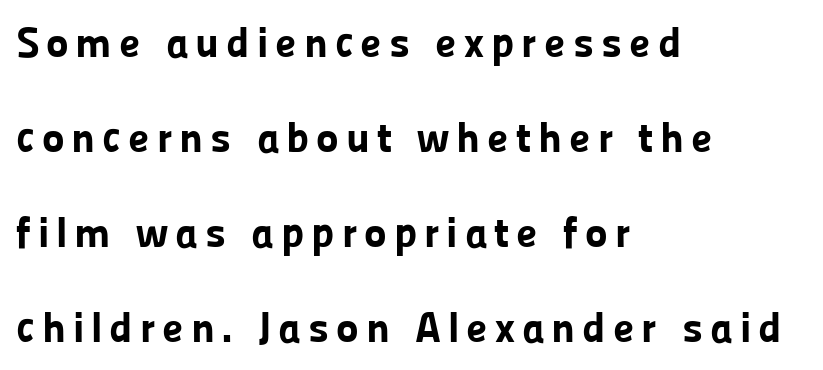
{"serif": "no", "italic": "no", "bold": "yes", "weight": "bold", "width": "normal", "stroke_contrast": "low", "x_height": "medium", "monospaced": "no", "underline": "no", "align": "left", "line_spacing": "loose", "line_spacing_ratio": 2.21, "glyph_px": 43}
